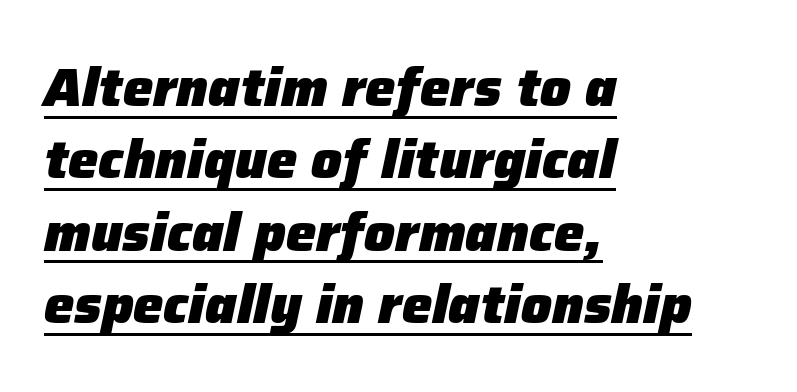
Descenders here cross a horizontal rule under the line. The rendering uses natural spacing where letterforms have individual widths. Quick note: italic. Strokes here are thick enough to call this a true bold. Caption: standard tracking, unaltered.
